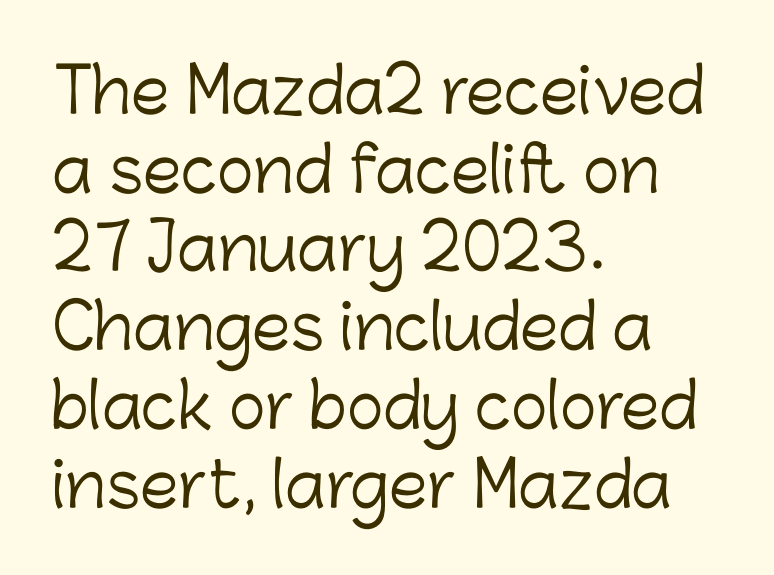
Q: Is the text bold? A: No.
Q: Is the text italic (slanted)? A: No, it is upright.
Q: Is the typeface a serif or a sans-serif typeface? A: Sans-serif.
Q: Is the text underlined? A: No.
Q: How is the paragraph aligned? A: Left-aligned.
Q: Is the spacing between letters normal or unusually wide? A: Normal.
Q: Is the spacing between lines tight, normal or loose? A: Normal.
Q: Width (condensed, normal, or wide)? A: Normal.
Q: Stroke contrast? A: Low.
Q: x-height? A: Medium.
Q: Monospaced? A: No.
